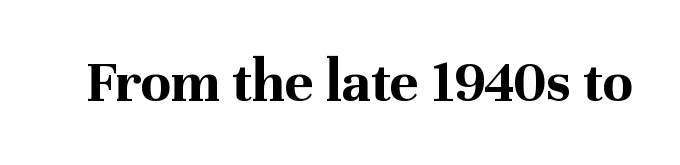
The image shows 61 px bold serif type, upright; set normal letter spacing, not underlined; medium stroke contrast and a medium x-height.
